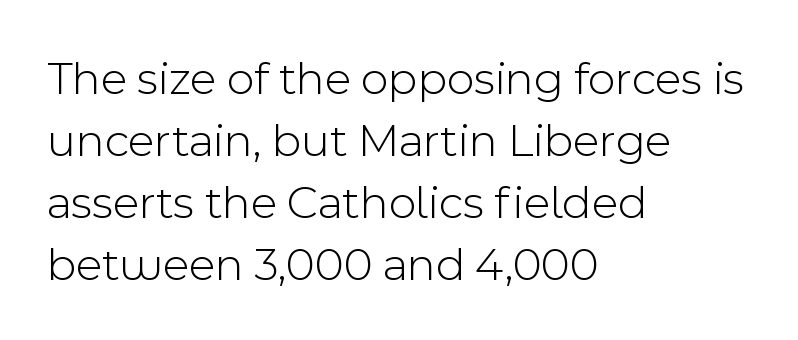
Short note: letters normally spaced. A normal amount of white space separates one row of letters from the next. Which margin do the lines hug? The left one — the right edge is uneven. The type sits square on the baseline with zero lean.
